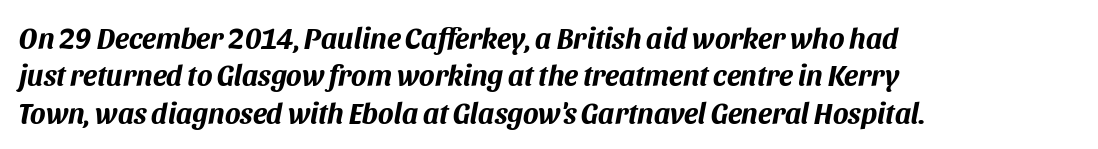
{"italic": "yes", "lean": "right", "slant_degrees": 11, "bold": "yes", "weight": "bold", "width": "normal", "stroke_contrast": "medium", "x_height": "large", "monospaced": "no", "underline": "no", "align": "left", "line_spacing": "normal", "line_spacing_ratio": 1.29, "letter_spacing": "normal", "letter_spacing_em": 0.0, "glyph_px": 29}
